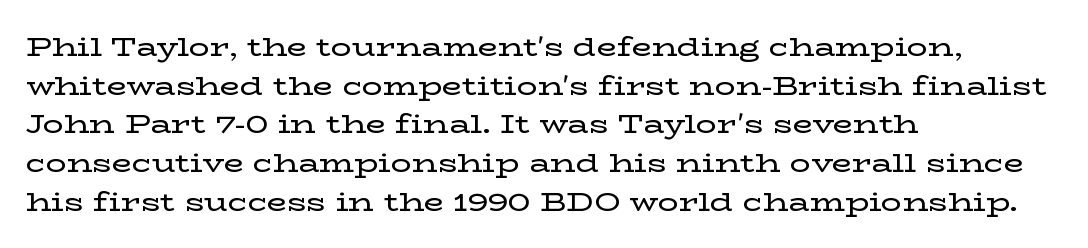
The image shows 26 px text type, upright; set left-aligned, normal line spacing (1.49x), normal letter spacing, not underlined.
